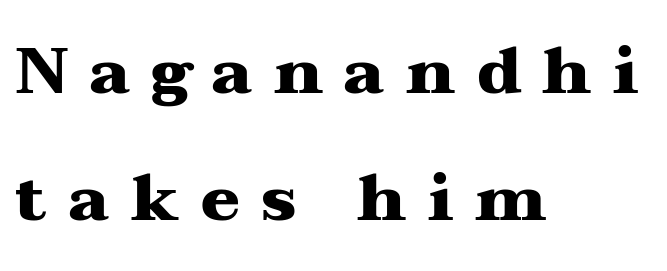
Quick note: underline off. Weight check: bold — yes, fully. The face used here is seriffed, in the tradition of book romans. The typesetter chose a ragged-right arrangement here. You can tell it's not italic because the verticals are truly vertical. The rendering uses natural spacing where letterforms have individual widths.
